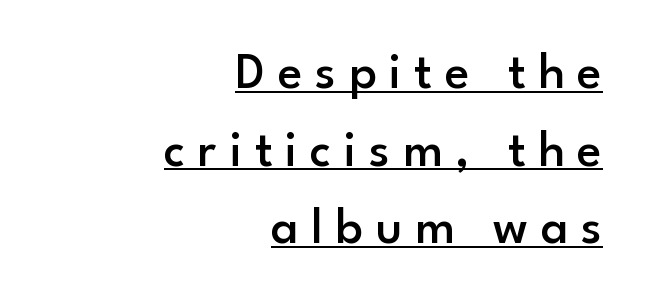
The image shows 51 px semibold sans-serif type, upright; set right-aligned, normal line spacing (1.52x), unusually wide letter spacing (+0.25 em), underlined; low stroke contrast and a small x-height.
